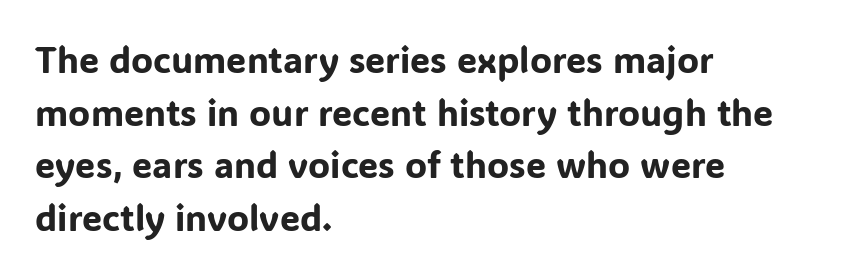
Q: Is the text italic (slanted)? A: No, it is upright.
Q: Is the typeface a serif or a sans-serif typeface? A: Sans-serif.
Q: Is the text underlined? A: No.
Q: How is the paragraph aligned? A: Left-aligned.
Q: Is the spacing between letters normal or unusually wide? A: Normal.
Q: Is the spacing between lines tight, normal or loose? A: Normal.
Q: Width (condensed, normal, or wide)? A: Normal.
Q: Stroke contrast? A: Low.
Q: x-height? A: Medium.
Q: Monospaced? A: No.
